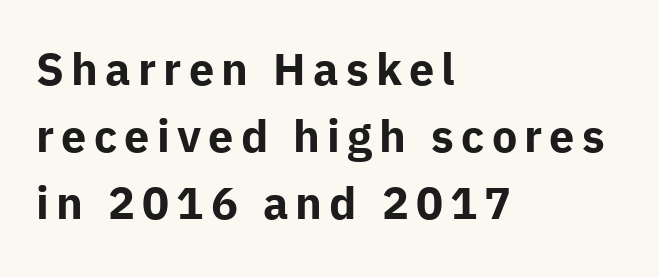
{"serif": "no", "italic": "no", "bold": "yes", "weight": "bold", "width": "normal", "stroke_contrast": "low", "x_height": "medium", "monospaced": "no", "underline": "no", "align": "left", "line_spacing": "normal", "line_spacing_ratio": 1.49, "glyph_px": 45}
